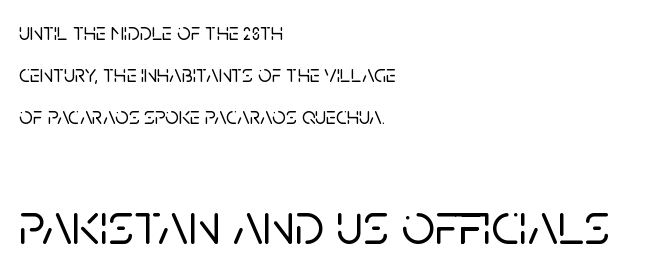
The image shows 59 px sans-serif type, upright; set left-aligned, line spacing 1.76x, normal letter spacing, not underlined; the second (bottom) block is 2.46x larger; low stroke contrast and a large x-height.
